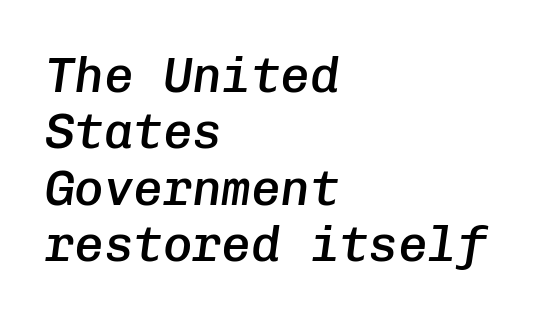
The image shows 49 px semibold type, italic (leaning right), monospaced; set left-aligned, tight line spacing (1.15x), normal letter spacing, not underlined; low stroke contrast and a medium x-height.
